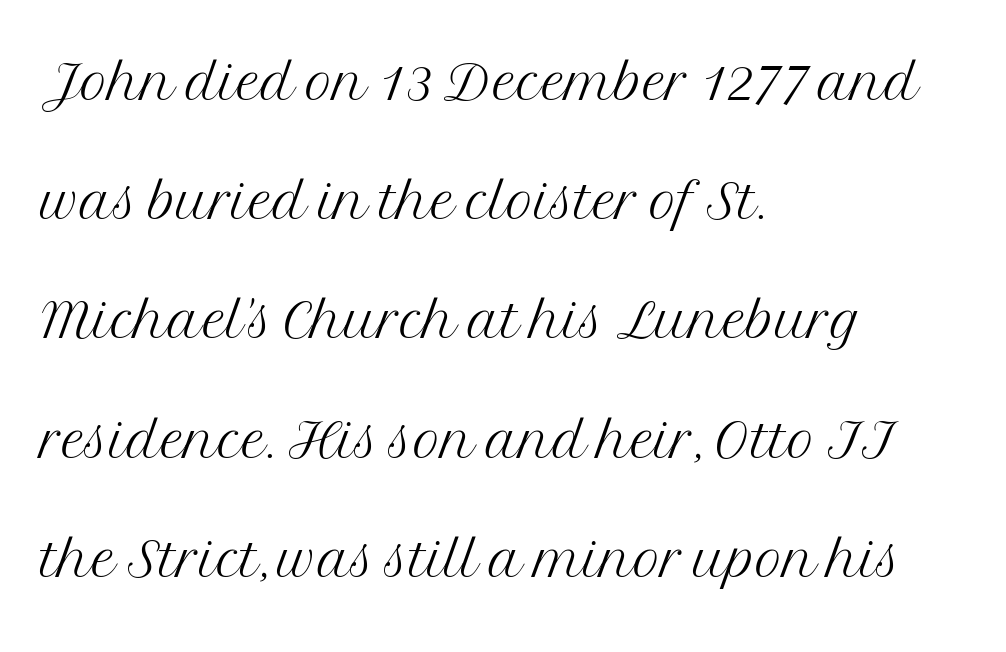
Q: Is the text bold? A: No.
Q: Is the text italic (slanted)? A: Yes.
Q: Is the typeface a serif or a sans-serif typeface? A: Serif.
Q: Is the text underlined? A: No.
Q: How is the paragraph aligned? A: Left-aligned.
Q: Is the spacing between letters normal or unusually wide? A: Normal.
Q: Is the spacing between lines tight, normal or loose? A: Normal.
Q: Width (condensed, normal, or wide)? A: Normal.
Q: Stroke contrast? A: Medium.
Q: x-height? A: Medium.
Q: Monospaced? A: No.
